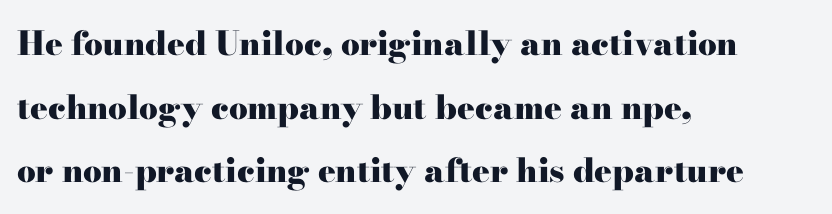
Q: Is the text bold? A: Yes.
Q: Is the text italic (slanted)? A: No, it is upright.
Q: Is the typeface a serif or a sans-serif typeface? A: Serif.
Q: Is the text underlined? A: No.
Q: How is the paragraph aligned? A: Left-aligned.
Q: Is the spacing between letters normal or unusually wide? A: Normal.
Q: Is the spacing between lines tight, normal or loose? A: Loose.
Q: Width (condensed, normal, or wide)? A: Wide.
Q: Stroke contrast? A: High.
Q: x-height? A: Small.
Q: Monospaced? A: No.
